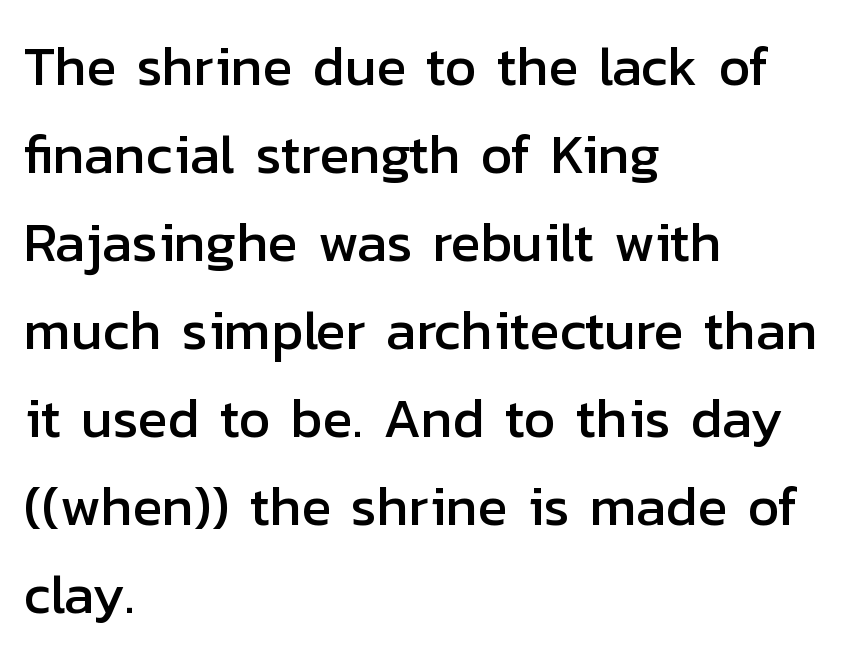
You can tell from the bare stems that sans-serif type was used. Honestly, the row spacing looks completely unremarkable. The strip under each line holds only bare page. Posture: straight, roman, zero tilt. The face used here is proportionally spaced, like ordinary book or web type. Caption: standard tracking, unaltered.
